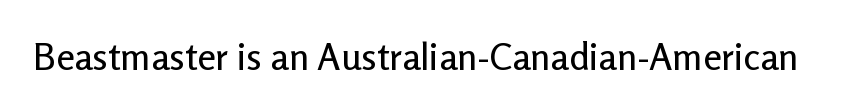
{"serif": "no", "italic": "no", "width": "normal", "stroke_contrast": "low", "x_height": "medium", "monospaced": "no", "underline": "no", "letter_spacing": "normal", "letter_spacing_em": 0.0, "glyph_px": 37}
